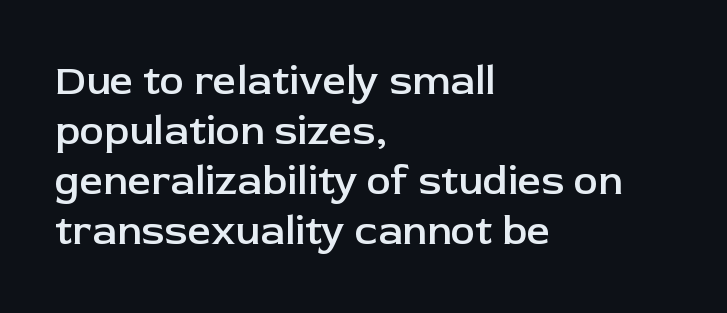
The image shows 41 px semibold sans-serif type, upright; set left-aligned, line spacing 1.22x, normal letter spacing, not underlined; low stroke contrast and a medium x-height.
